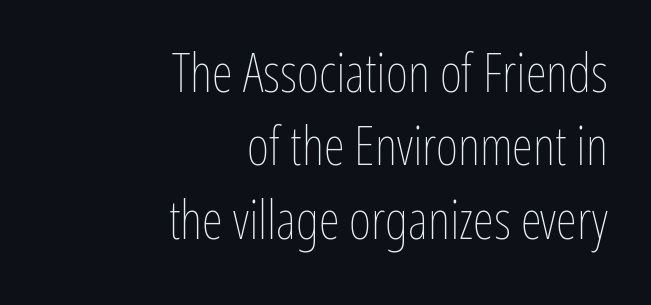
{"italic": "no", "bold": "no", "weight": "thin", "width": "condensed", "stroke_contrast": "low", "x_height": "medium", "monospaced": "no", "underline": "no", "align": "right", "line_spacing": "normal", "line_spacing_ratio": 1.36, "letter_spacing": "normal", "letter_spacing_em": 0.0, "glyph_px": 54}
